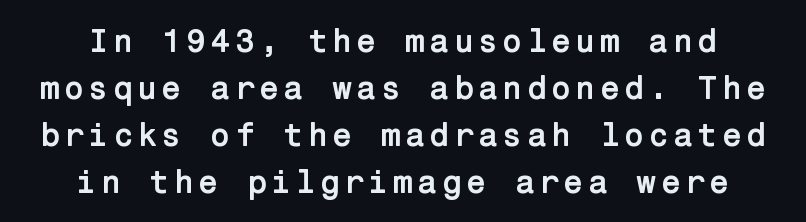
One glance says typical: line gaps are just what's usual. Stroke terminals: plain, sans-serif. Unmarked baselines from the first word to the last. The lettering holds an erect, upright posture throughout. Compared with an ordinary text face, these strokes are far heavier — a full bold.
